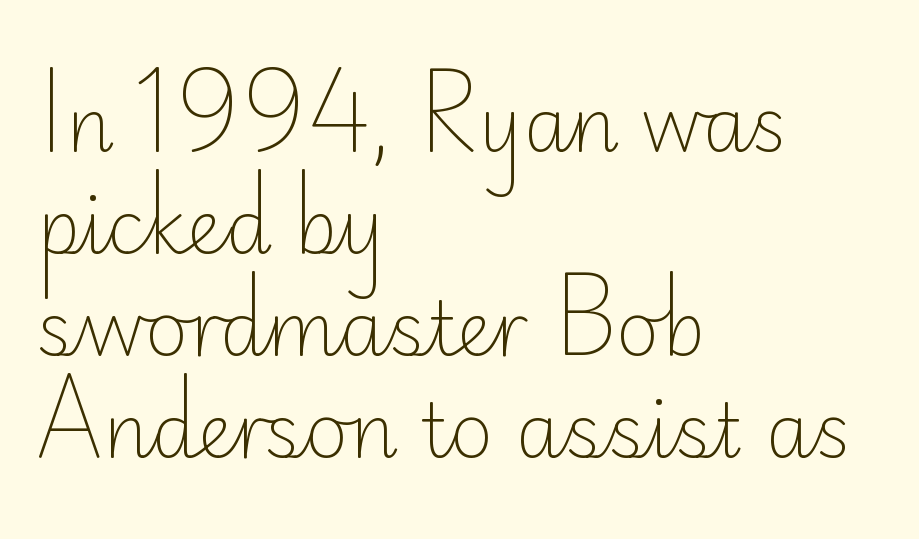
Looks like regular typesetting: each glyph gets only the width it needs. Tracking value appears to be zero — textbook default spacing. Only glyphs here, with clear space below each row. A sans-serif font was chosen for this passage. The rows are spaced the way most documents space them. Notice how the stems are strictly vertical — no italics here.
